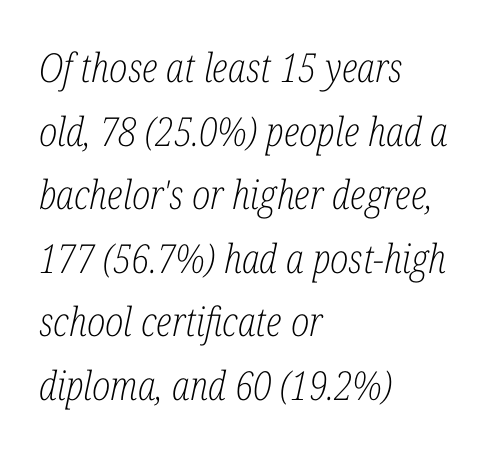
{"serif": "yes", "italic": "yes", "lean": "right", "slant_degrees": 12, "bold": "no", "weight": "light", "width": "condensed", "stroke_contrast": "low", "x_height": "medium", "monospaced": "no", "underline": "no", "align": "left", "line_spacing": "normal", "line_spacing_ratio": 1.59, "letter_spacing": "normal", "letter_spacing_em": 0.0, "glyph_px": 40}
